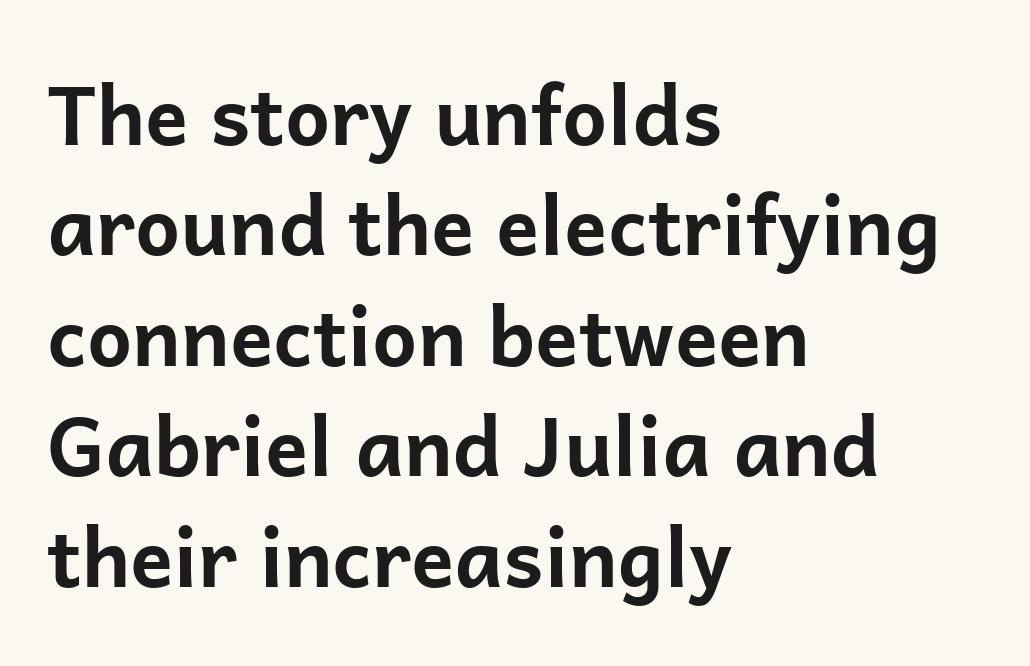
Compared with typical body copy, the letter spacing here is the same. Proportional: the letters do not fall into vertical columns. Every stem runs plumb, perpendicular to the baseline. A sans-serif font was chosen for this passage. How heavy is the stroke? Heavy — this is a bold.
